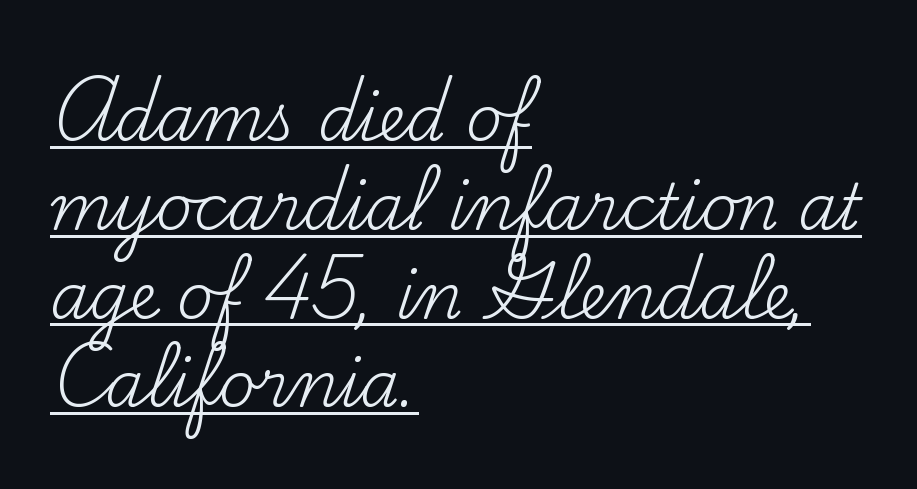
Q: Is the text bold? A: No.
Q: Is the text italic (slanted)? A: Yes.
Q: Is the typeface a serif or a sans-serif typeface? A: Serif.
Q: Is the text underlined? A: Yes.
Q: How is the paragraph aligned? A: Left-aligned.
Q: Is the spacing between letters normal or unusually wide? A: Normal.
Q: Is the spacing between lines tight, normal or loose? A: Normal.
Q: Width (condensed, normal, or wide)? A: Normal.
Q: Stroke contrast? A: Medium.
Q: x-height? A: Small.
Q: Monospaced? A: No.
